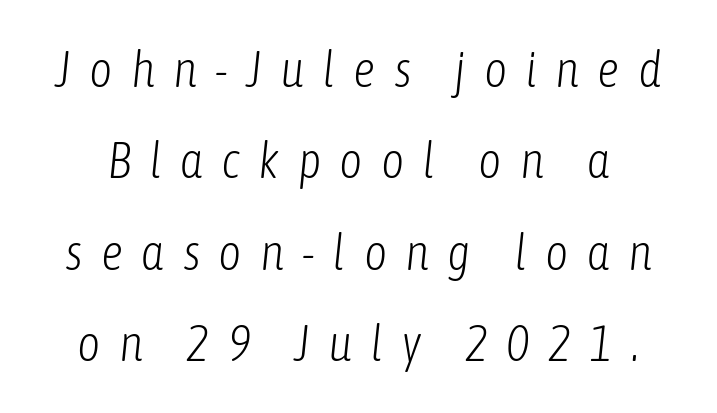
Slant detected: the letters are inclined. The rendering inserts visible extra space after every character. Underline: absent. Is this a fixed-width face? No — the glyphs have proportional, varying widths.
